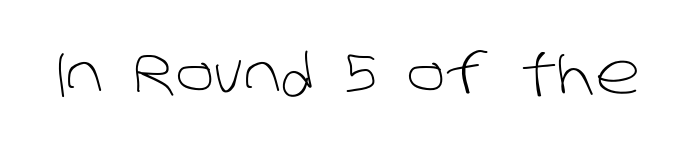
Q: Is the text bold? A: No.
Q: Is the typeface a serif or a sans-serif typeface? A: Sans-serif.
Q: Is the text underlined? A: No.
Q: Is the spacing between letters normal or unusually wide? A: Normal.
Q: Width (condensed, normal, or wide)? A: Normal.
Q: Stroke contrast? A: Low.
Q: x-height? A: Large.
Q: Monospaced? A: No.
